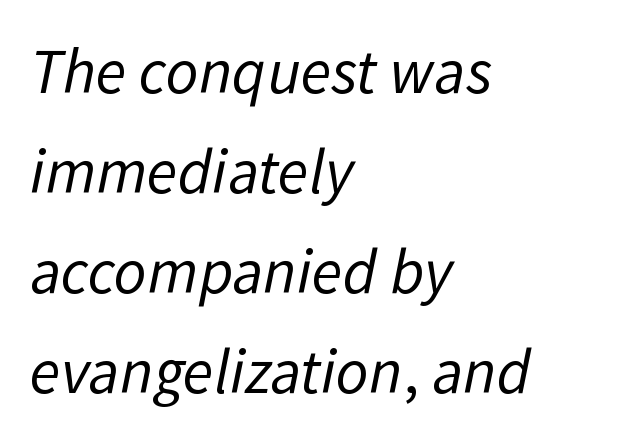
Heft: none added — not bold. Examine the stroke ends and you'll find no serifs. All the whitespace from short lines collects on the right. The line-height multiplier appears to be the usual default. Varying glyph widths throughout — classic text-font behaviour.
